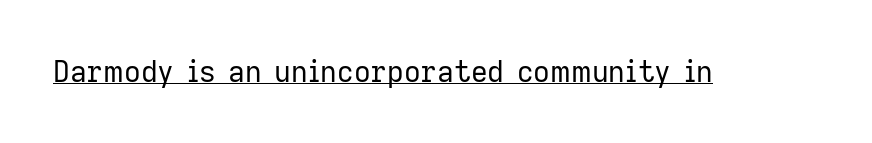
Q: Is the text bold? A: No.
Q: Is the text italic (slanted)? A: No, it is upright.
Q: Is the typeface a serif or a sans-serif typeface? A: Sans-serif.
Q: Is the text underlined? A: Yes.
Q: Is the spacing between letters normal or unusually wide? A: Normal.
Q: Width (condensed, normal, or wide)? A: Normal.
Q: Stroke contrast? A: Low.
Q: x-height? A: Medium.
Q: Monospaced? A: No.
